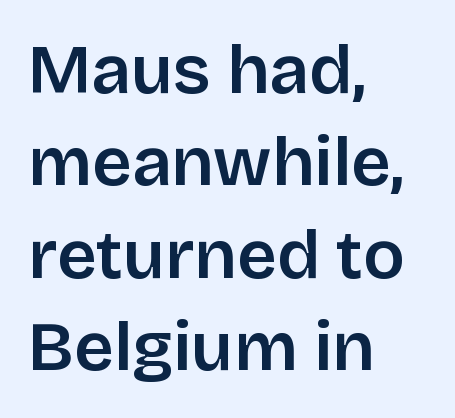
Q: Is the text bold? A: Semi-bold.
Q: Is the text italic (slanted)? A: No, it is upright.
Q: Is the typeface a serif or a sans-serif typeface? A: Sans-serif.
Q: Is the text underlined? A: No.
Q: How is the paragraph aligned? A: Left-aligned.
Q: Is the spacing between letters normal or unusually wide? A: Normal.
Q: Is the spacing between lines tight, normal or loose? A: Normal.
Q: Width (condensed, normal, or wide)? A: Normal.
Q: Stroke contrast? A: Low.
Q: x-height? A: Large.
Q: Monospaced? A: No.
